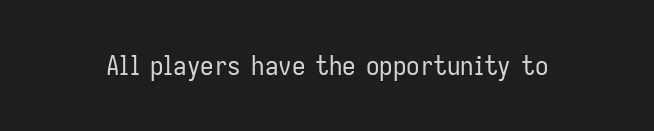
The image shows 27 px text type, upright; set normal letter spacing, not underlined.
